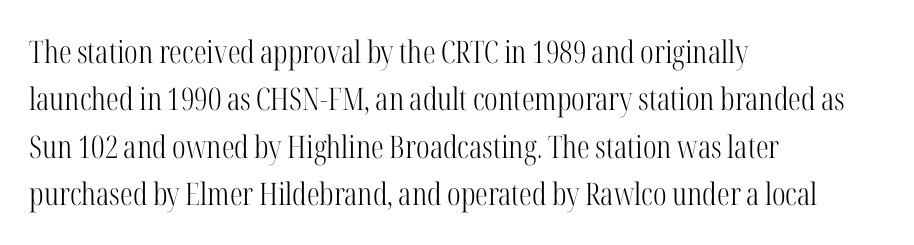
Q: Is the text bold? A: No.
Q: Is the text italic (slanted)? A: No, it is upright.
Q: Is the typeface a serif or a sans-serif typeface? A: Serif.
Q: Is the text underlined? A: No.
Q: How is the paragraph aligned? A: Left-aligned.
Q: Is the spacing between letters normal or unusually wide? A: Normal.
Q: Is the spacing between lines tight, normal or loose? A: Normal.
Q: Width (condensed, normal, or wide)? A: Condensed.
Q: Stroke contrast? A: High.
Q: x-height? A: Medium.
Q: Monospaced? A: No.
